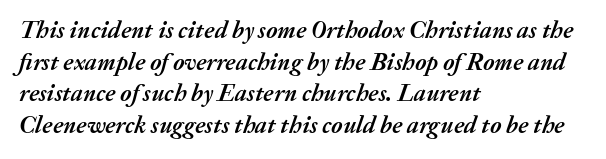
The image shows 24 px bold type, italic (leaning right); set left-aligned, normal line spacing (1.32x), normal letter spacing, not underlined.
